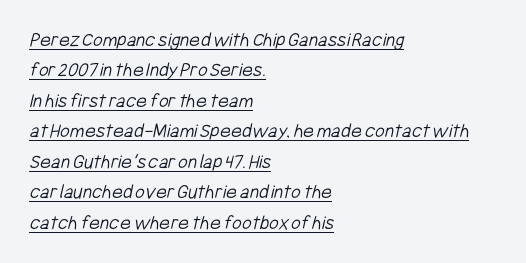
Does the copy run flush right? No — it runs flush left. A typographer would call this underscored text. If you measured baseline to baseline, you'd find a middling distance. There is no visible air inserted between adjacent glyphs.
